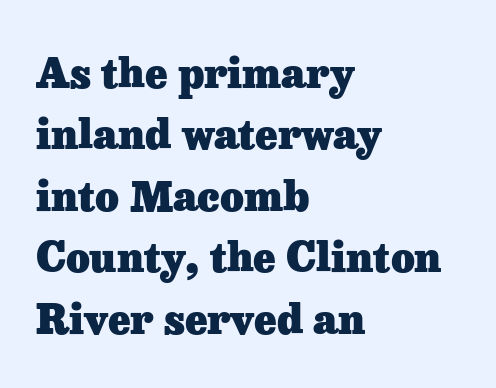
A classic flush-left, rag-right setting is used for this passage. Each word holds together tightly as a unit, with standard inter-letter gaps. Posture: upright roman. Set as a true bold cut, around the 700 mark. Glance below the letters and you will spot only blank space.
